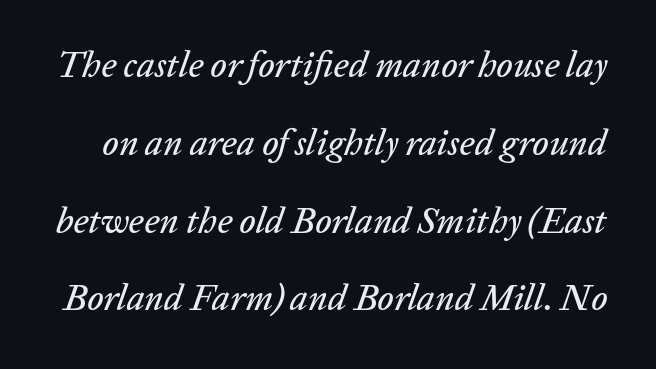
Descenders are the only things crossing below the line. In terms of posture, this sample is oblique. The face used here is proportionally spaced, like ordinary book or web type. The rendering uses a large line-height, opening up the rows. The letterforms sit shoulder to shoulder at normal distance.
